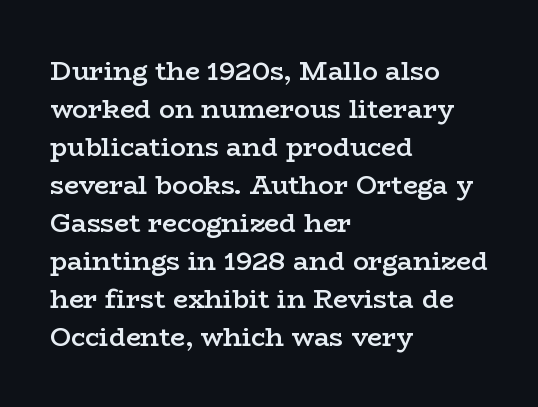
The image shows 26 px text type, upright; set left-aligned, normal line spacing (1.46x), normal letter spacing, not underlined.
